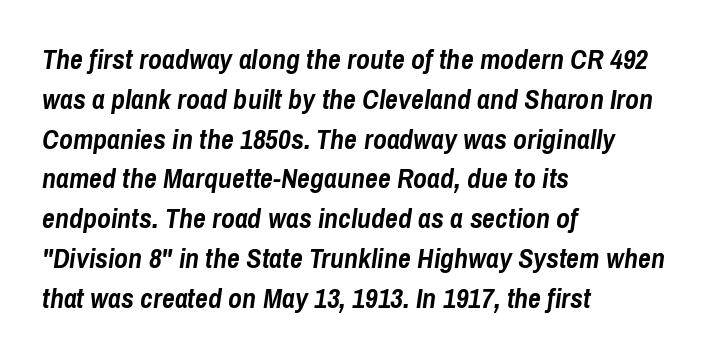
{"italic": "yes", "lean": "right", "slant_degrees": 8, "bold": "yes", "weight": "semibold", "width": "condensed", "stroke_contrast": "low", "x_height": "medium", "monospaced": "no", "underline": "no", "align": "left", "line_spacing": "normal", "line_spacing_ratio": 1.42, "letter_spacing": "normal", "letter_spacing_em": 0.0, "glyph_px": 28}
